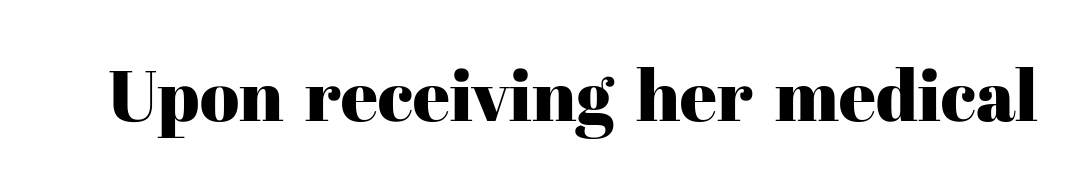
Short note: letters normally spaced. The glyphs in this specimen are seriffed. This is roman type, the default non-slanted kind. Spacing verdict: proportional, widths tailored to each character. The passage shown is not underscored anywhere.
